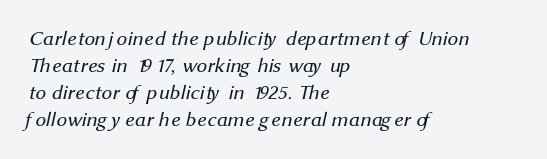
{"bold": "no", "underline": "no", "align": "left", "line_spacing": "normal", "line_spacing_ratio": 1.29, "letter_spacing": "normal", "letter_spacing_em": 0.0, "glyph_px": 21}
